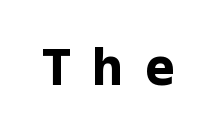
The image shows 49 px bold sans-serif type, upright; set unusually wide letter spacing (+0.45 em), not underlined; low stroke contrast and a medium x-height.
